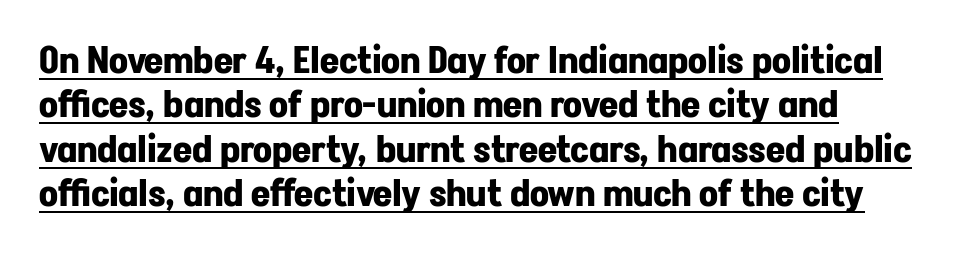
Q: Is the text bold? A: Yes.
Q: Is the text italic (slanted)? A: No, it is upright.
Q: Is the typeface a serif or a sans-serif typeface? A: Sans-serif.
Q: Is the text underlined? A: Yes.
Q: Is the spacing between letters normal or unusually wide? A: Normal.
Q: Width (condensed, normal, or wide)? A: Normal.
Q: Stroke contrast? A: Low.
Q: x-height? A: Medium.
Q: Monospaced? A: No.
